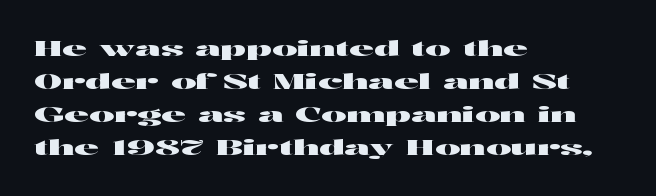
{"italic": "no", "underline": "no", "align": "left", "line_spacing": "normal", "line_spacing_ratio": 1.57, "letter_spacing": "normal", "letter_spacing_em": 0.0, "glyph_px": 21}
